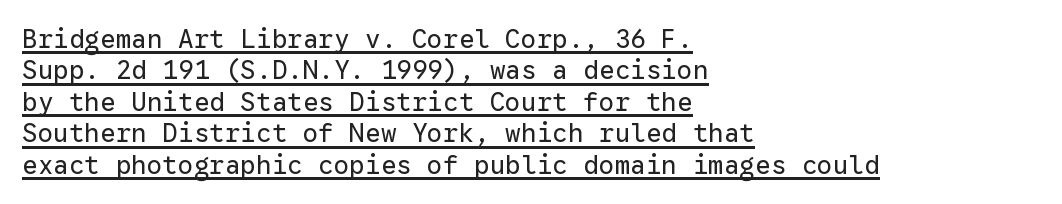
Q: Is the text bold? A: No.
Q: Is the text italic (slanted)? A: No, it is upright.
Q: Is the text underlined? A: Yes.
Q: How is the paragraph aligned? A: Left-aligned.
Q: Is the spacing between letters normal or unusually wide? A: Normal.
